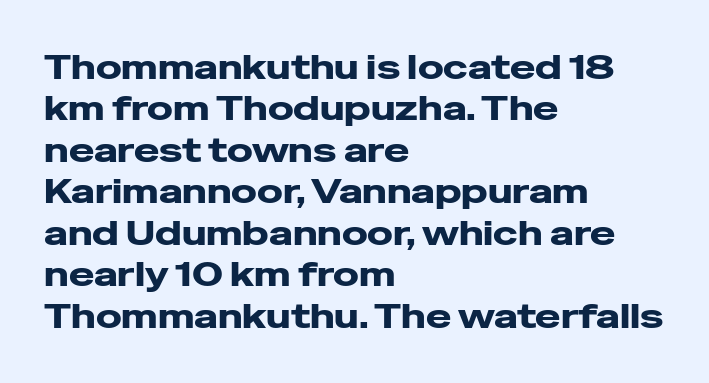
Serif or sans? Sans — the stroke terminals are bare. Does the lettering tilt? It doesn't — this is upright. The text block is weighted toward the left margin, trailing off unevenly rightward. The tracking reads as untouched default to a designer's eye.
